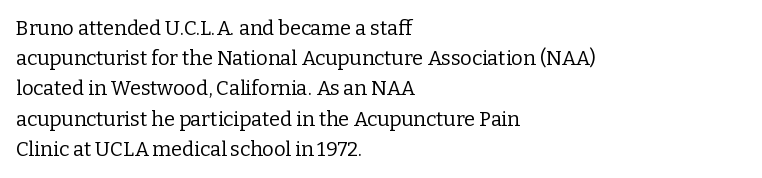
The image shows 20 px text type, upright; set left-aligned, normal line spacing (1.51x), normal letter spacing, not underlined.
